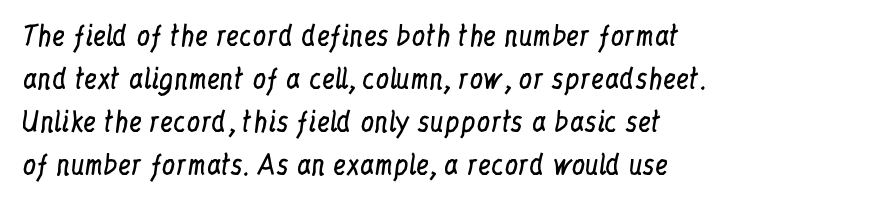
The image shows 27 px text type; set left-aligned, normal line spacing (1.59x), normal letter spacing, not underlined.
